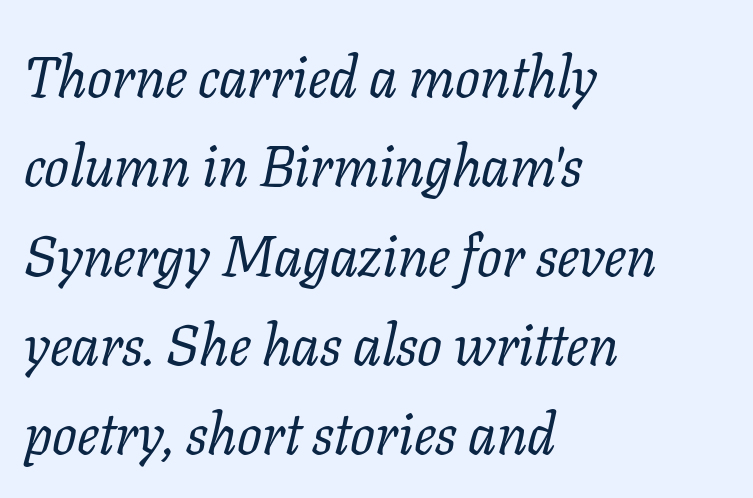
This rendering features lettering with no underline. Nothing unusual about the tracking: characters are spaced as the font intends. Here the designer chose a conventional face with non-uniform glyph widths. Is the block centered? No — it sits flush against the left margin. The typeface has the unassuming heft of standard copy or less.
